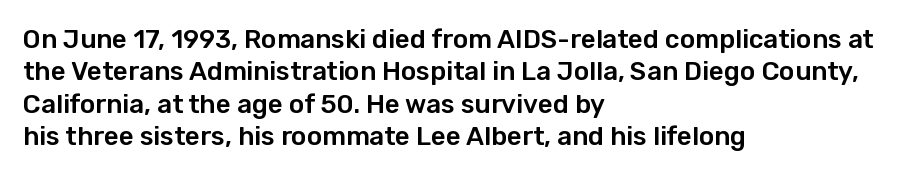
Q: Is the text italic (slanted)? A: No, it is upright.
Q: Is the text underlined? A: No.
Q: How is the paragraph aligned? A: Left-aligned.
Q: Is the spacing between letters normal or unusually wide? A: Normal.
Q: Is the spacing between lines tight, normal or loose? A: Normal.
